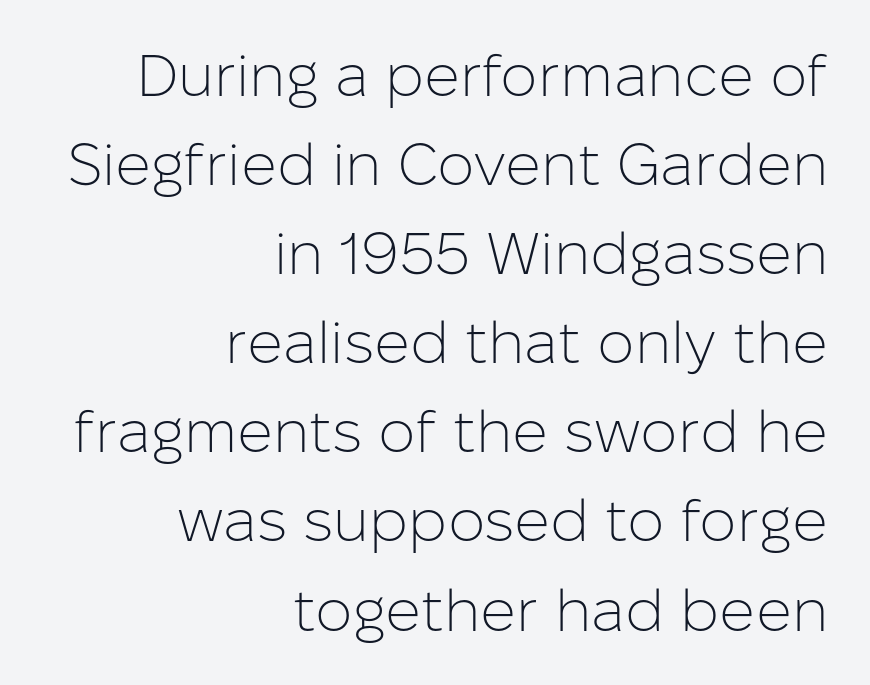
{"serif": "no", "italic": "no", "bold": "no", "weight": "light", "width": "normal", "stroke_contrast": "low", "x_height": "medium", "monospaced": "no", "underline": "no", "align": "right", "line_spacing": "normal", "line_spacing_ratio": 1.51, "letter_spacing": "normal", "letter_spacing_em": 0.0, "glyph_px": 59}
